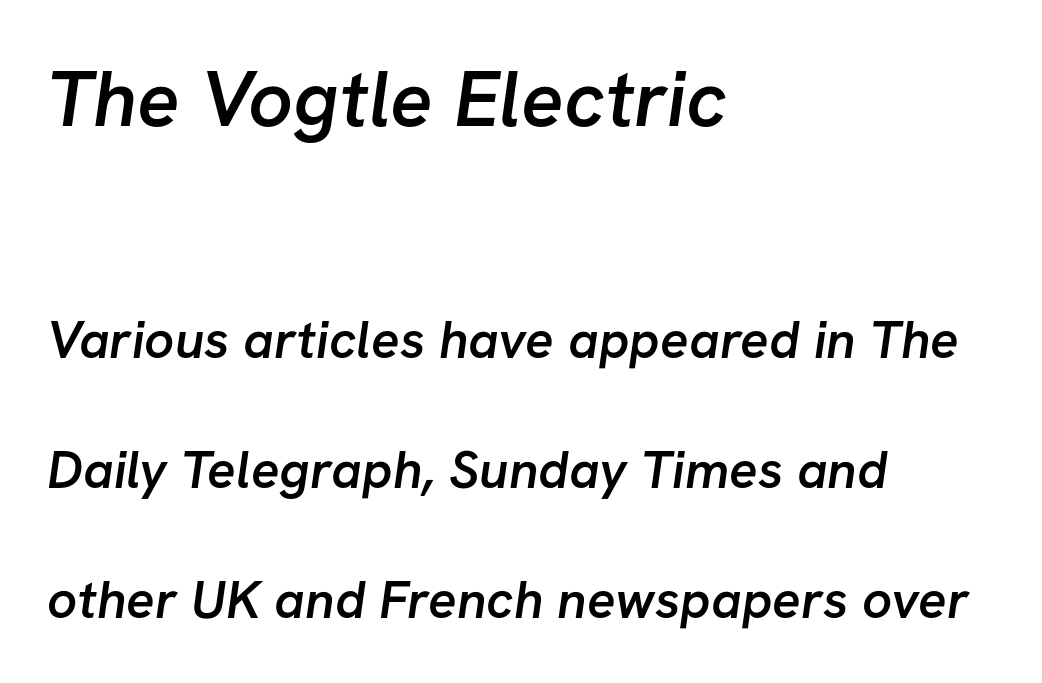
Q: Is the text bold? A: Semi-bold.
Q: Is the typeface a serif or a sans-serif typeface? A: Sans-serif.
Q: Is the text underlined? A: No.
Q: How is the paragraph aligned? A: Left-aligned.
Q: Is the spacing between letters normal or unusually wide? A: Normal.
Q: Is the spacing between lines tight, normal or loose? A: Loose.
Q: Which block of text is set in a larger size, the first (top) or the second (bottom)? A: The first (top) one.
Q: Width (condensed, normal, or wide)? A: Normal.
Q: Stroke contrast? A: Low.
Q: x-height? A: Medium.
Q: Monospaced? A: No.
